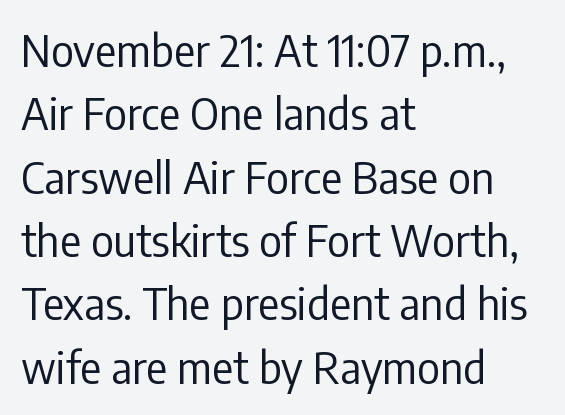
Q: Is the text bold? A: No.
Q: Is the text italic (slanted)? A: No, it is upright.
Q: Is the typeface a serif or a sans-serif typeface? A: Sans-serif.
Q: Is the text underlined? A: No.
Q: How is the paragraph aligned? A: Left-aligned.
Q: Is the spacing between letters normal or unusually wide? A: Normal.
Q: Is the spacing between lines tight, normal or loose? A: Normal.
Q: Width (condensed, normal, or wide)? A: Condensed.
Q: Stroke contrast? A: Low.
Q: x-height? A: Medium.
Q: Monospaced? A: No.
